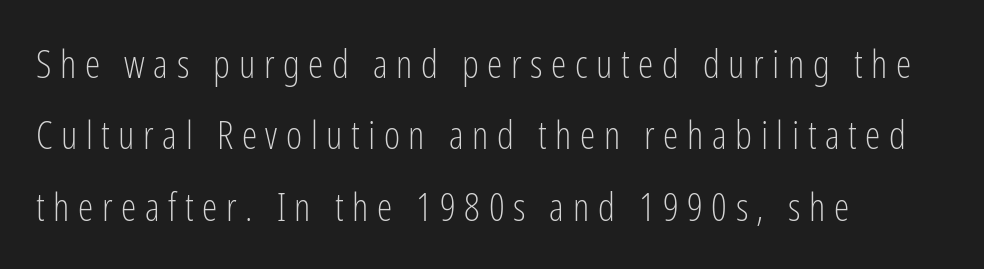
{"serif": "no", "italic": "no", "bold": "no", "weight": "light", "width": "condensed", "stroke_contrast": "low", "x_height": "medium", "monospaced": "no", "underline": "no", "align": "left", "line_spacing_ratio": 1.83, "letter_spacing": "wide", "letter_spacing_em": 0.22, "glyph_px": 39}
